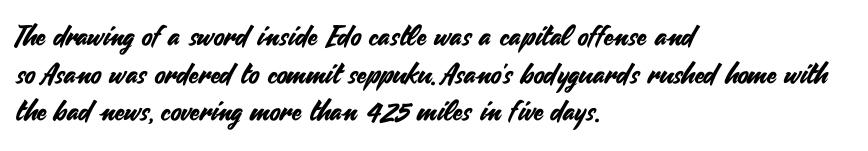
{"serif": "no", "width": "normal", "stroke_contrast": "medium", "x_height": "small", "monospaced": "no", "underline": "no", "align": "left", "line_spacing": "normal", "line_spacing_ratio": 1.34, "letter_spacing": "normal", "letter_spacing_em": 0.0, "glyph_px": 28}
